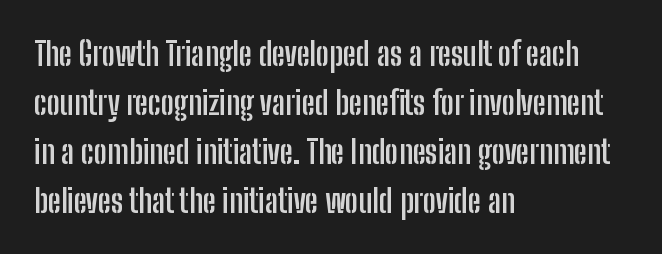
{"serif": "no", "italic": "no", "bold": "yes", "weight": "semibold", "width": "condensed", "stroke_contrast": "low", "x_height": "medium", "monospaced": "no", "underline": "no", "align": "left", "line_spacing": "normal", "line_spacing_ratio": 1.53, "letter_spacing": "normal", "letter_spacing_em": 0.0, "glyph_px": 32}
